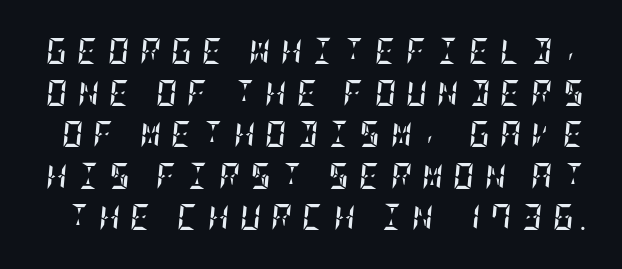
The image shows 26 px bold type, italic (leaning right); set normal line spacing (1.6x), unusually wide letter spacing (+0.39 em), not underlined.
